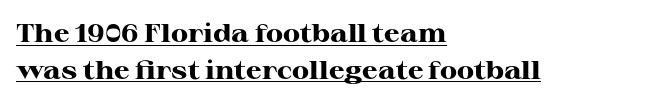
Q: Is the text bold? A: Yes.
Q: Is the text italic (slanted)? A: No, it is upright.
Q: Is the text underlined? A: Yes.
Q: How is the paragraph aligned? A: Left-aligned.
Q: Is the spacing between letters normal or unusually wide? A: Normal.
Q: Is the spacing between lines tight, normal or loose? A: Normal.
